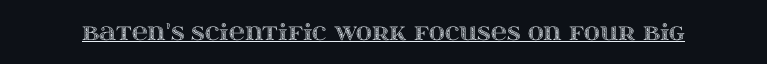
The image shows 22 px text type, upright; set normal letter spacing, underlined.
